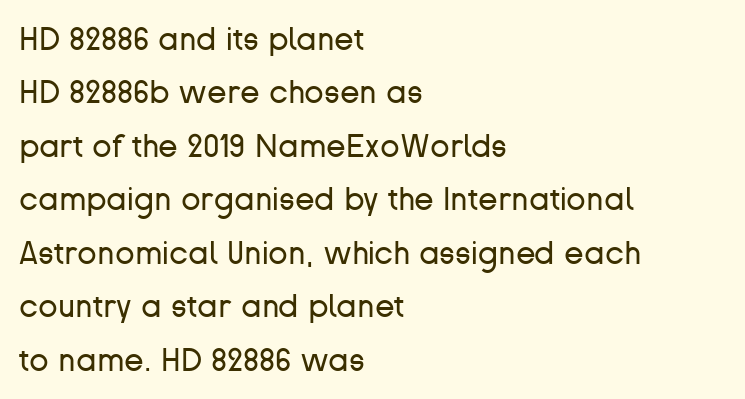
Q: Is the text bold? A: No.
Q: Is the text italic (slanted)? A: No, it is upright.
Q: Is the typeface a serif or a sans-serif typeface? A: Sans-serif.
Q: Is the text underlined? A: No.
Q: How is the paragraph aligned? A: Left-aligned.
Q: Is the spacing between letters normal or unusually wide? A: Normal.
Q: Is the spacing between lines tight, normal or loose? A: Normal.
Q: Width (condensed, normal, or wide)? A: Normal.
Q: Stroke contrast? A: Low.
Q: x-height? A: Medium.
Q: Monospaced? A: No.
